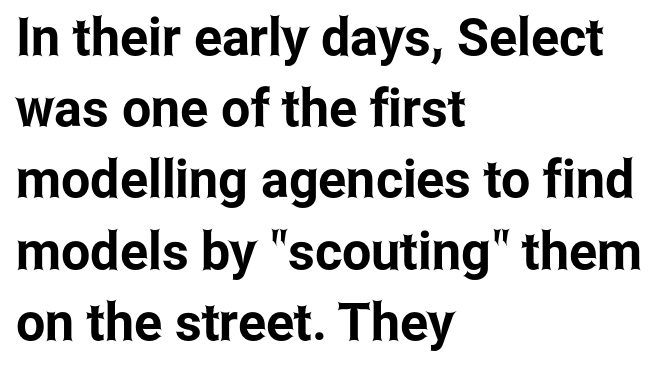
{"serif": "no", "italic": "no", "width": "condensed", "stroke_contrast": "low", "x_height": "medium", "monospaced": "no", "underline": "no", "align": "left", "line_spacing": "normal", "line_spacing_ratio": 1.37, "letter_spacing": "normal", "letter_spacing_em": 0.0, "glyph_px": 52}
